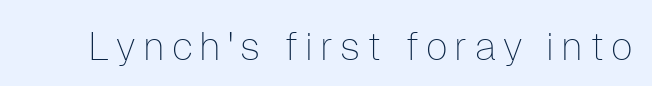
Q: Is the text bold? A: No.
Q: Is the text italic (slanted)? A: No, it is upright.
Q: Is the typeface a serif or a sans-serif typeface? A: Sans-serif.
Q: Is the text underlined? A: No.
Q: Width (condensed, normal, or wide)? A: Normal.
Q: Stroke contrast? A: Low.
Q: x-height? A: Medium.
Q: Monospaced? A: No.
